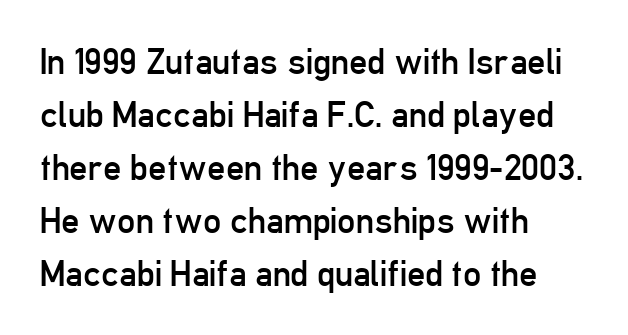
Q: Is the text bold? A: No.
Q: Is the text italic (slanted)? A: No, it is upright.
Q: Is the typeface a serif or a sans-serif typeface? A: Sans-serif.
Q: Is the text underlined? A: No.
Q: How is the paragraph aligned? A: Left-aligned.
Q: Is the spacing between letters normal or unusually wide? A: Normal.
Q: Is the spacing between lines tight, normal or loose? A: Normal.
Q: Width (condensed, normal, or wide)? A: Condensed.
Q: Stroke contrast? A: Low.
Q: x-height? A: Medium.
Q: Monospaced? A: No.
